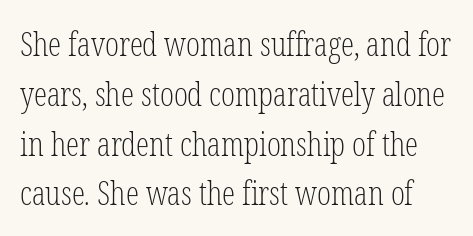
{"serif": "yes", "italic": "no", "bold": "no", "weight": "light", "width": "condensed", "stroke_contrast": "low", "x_height": "medium", "monospaced": "no", "underline": "no", "line_spacing": "normal", "line_spacing_ratio": 1.51, "letter_spacing": "normal", "letter_spacing_em": 0.0, "glyph_px": 33}
